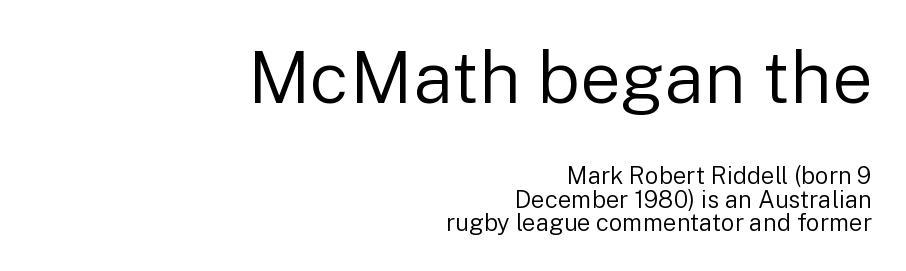
The letters carry no serifs — their stems end cleanly without finishing strokes. Does the lettering tilt? It doesn't — this is upright. The space between consecutive lines is stingy. Varying glyph widths throughout — classic text-font behaviour. Summary of weight: not heavy and not bold. The space beneath each line is pristine and unruled.
